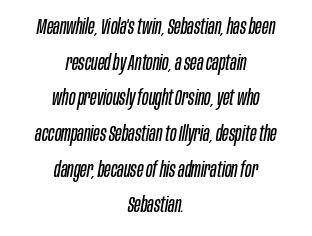
The glyphs look as if they've been sheared to an angle. This sample is center-justified, so both line endings float freely. The zone under the glyphs is completely vacant. Interline gaps are of average width in this sample. Caption: standard tracking, unaltered.
